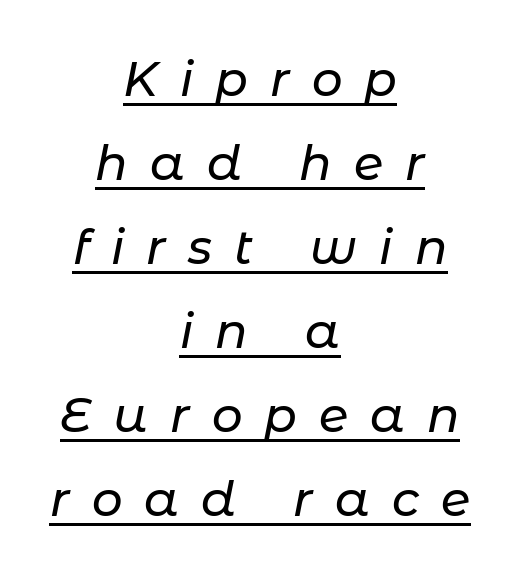
The image shows 48 px text type, italic (leaning right); set centered, line spacing 1.75x, unusually wide letter spacing (+0.46 em), underlined; low stroke contrast and a medium x-height.
